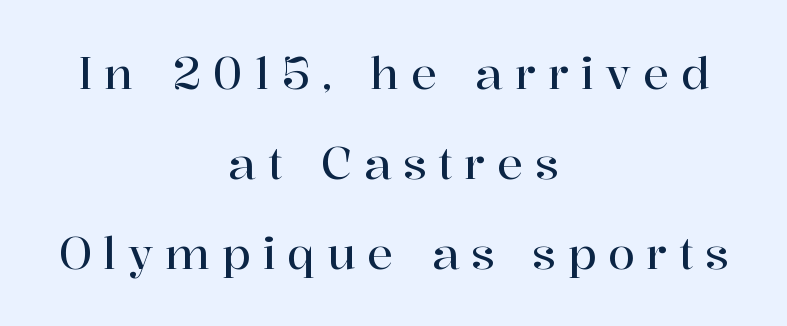
{"serif": "yes", "italic": "no", "width": "normal", "stroke_contrast": "high", "x_height": "medium", "monospaced": "no", "underline": "no", "align": "center", "line_spacing": "loose", "line_spacing_ratio": 2.04, "letter_spacing": "wide", "letter_spacing_em": 0.26, "glyph_px": 44}
